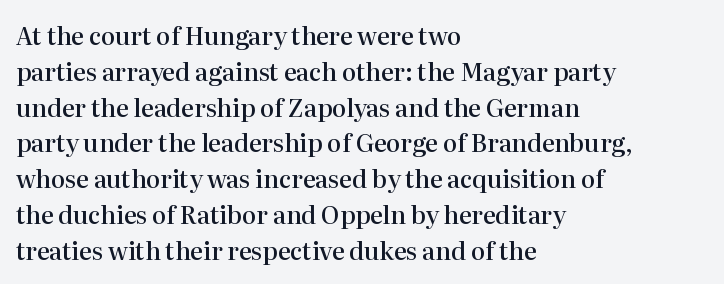
The image shows 24 px text type, upright; set left-aligned, normal line spacing (1.49x), normal letter spacing, not underlined.
